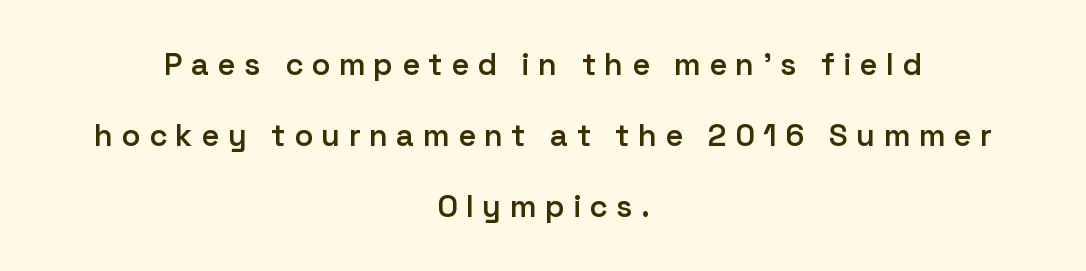
The image shows 31 px semibold sans-serif type, upright; set centered, loose line spacing (2.29x), unusually wide letter spacing (+0.27 em), not underlined; low stroke contrast and a medium x-height.
